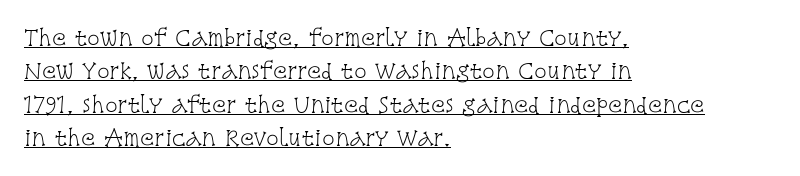
The image shows 21 px text type, upright; set left-aligned, normal line spacing (1.59x), normal letter spacing, underlined.
